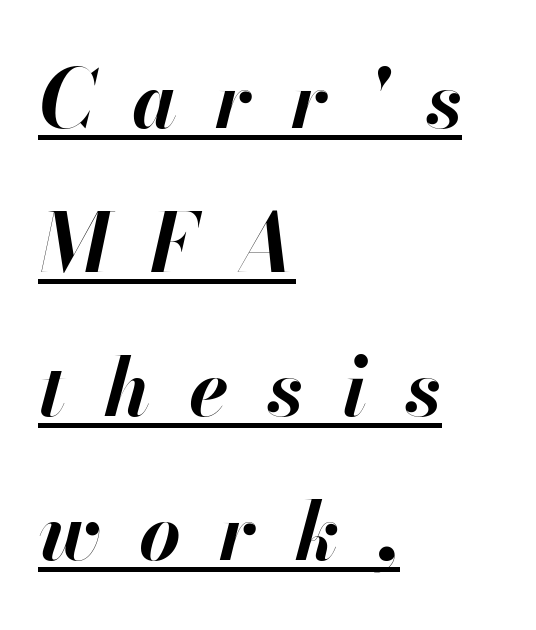
The image shows 80 px bold type, italic (leaning right); set left-aligned, line spacing 1.8x, unusually wide letter spacing (+0.48 em), underlined; high stroke contrast and a small x-height.
